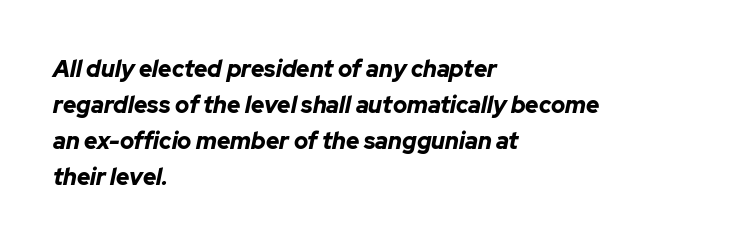
Q: Is the text bold? A: Yes.
Q: Is the text italic (slanted)? A: Yes, it leans right by about 12 degrees.
Q: Is the text underlined? A: No.
Q: How is the paragraph aligned? A: Left-aligned.
Q: Is the spacing between letters normal or unusually wide? A: Normal.
Q: Is the spacing between lines tight, normal or loose? A: Normal.
